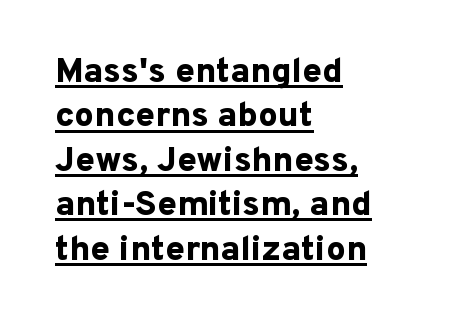
Every word sits above its own underline. This is heavy type, rendered in bold. Alignment: flush left. Rendered with straight, roman letterforms. In terms of letterform style, serifs are entirely absent. Compared with typical body copy, the letter spacing here is the same.
